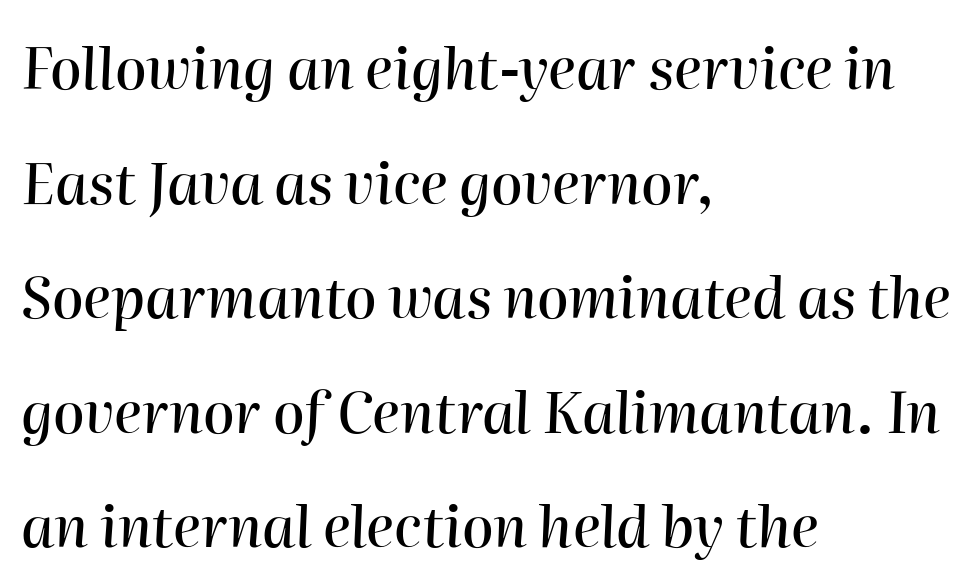
{"italic": "yes", "lean": "right", "slant_degrees": 2, "width": "normal", "stroke_contrast": "high", "x_height": "medium", "monospaced": "no", "underline": "no", "align": "left", "line_spacing": "loose", "line_spacing_ratio": 2.01, "letter_spacing": "normal", "letter_spacing_em": 0.0, "glyph_px": 57}
